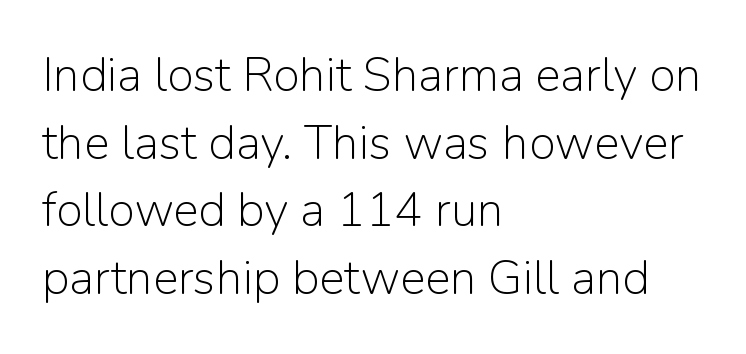
Q: Is the text bold? A: No.
Q: Is the text italic (slanted)? A: No, it is upright.
Q: Is the typeface a serif or a sans-serif typeface? A: Sans-serif.
Q: Is the text underlined? A: No.
Q: How is the paragraph aligned? A: Left-aligned.
Q: Is the spacing between letters normal or unusually wide? A: Normal.
Q: Is the spacing between lines tight, normal or loose? A: Normal.
Q: Width (condensed, normal, or wide)? A: Normal.
Q: Stroke contrast? A: Low.
Q: x-height? A: Medium.
Q: Monospaced? A: No.
